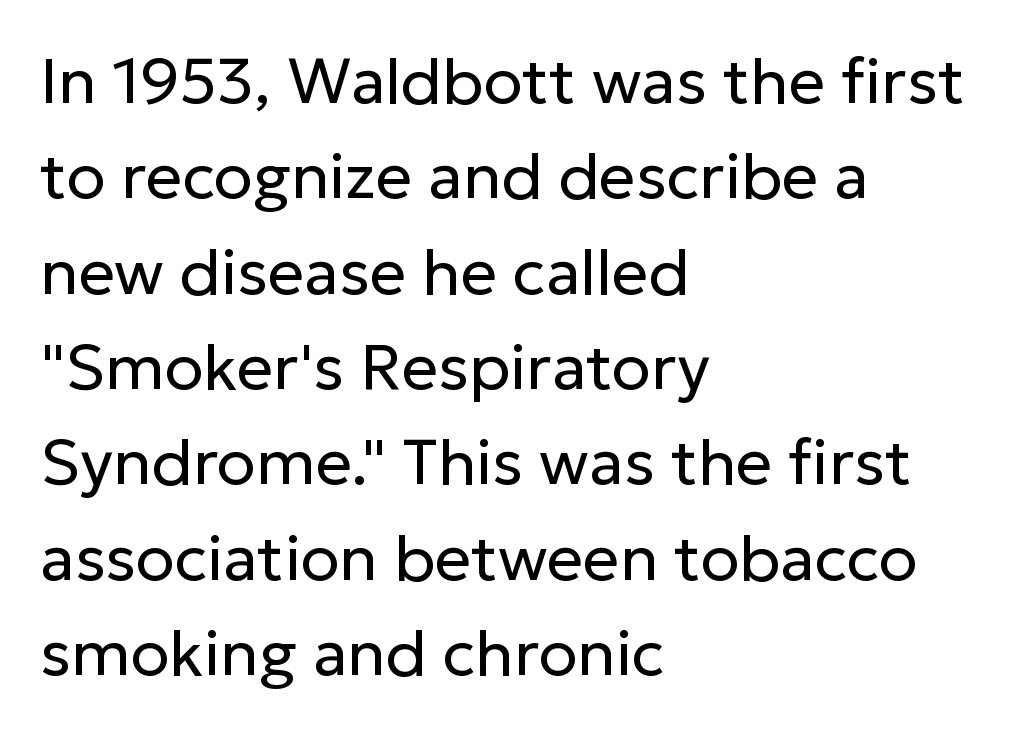
The image shows 64 px regular-weight sans-serif type, upright; set left-aligned, normal line spacing (1.49x), normal letter spacing, not underlined; low stroke contrast and a medium x-height.
